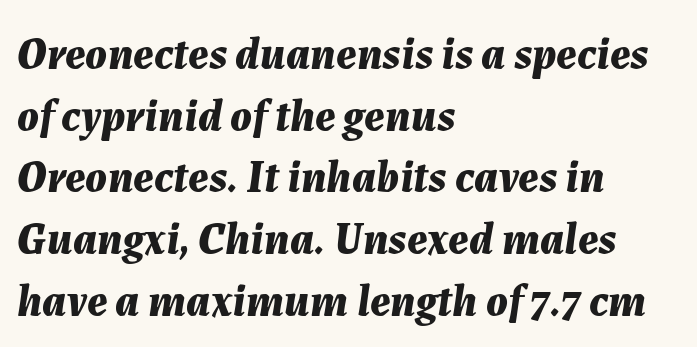
Q: Is the text bold? A: Yes.
Q: Is the text italic (slanted)? A: Yes, it leans right by about 7 degrees.
Q: Is the text underlined? A: No.
Q: How is the paragraph aligned? A: Left-aligned.
Q: Is the spacing between letters normal or unusually wide? A: Normal.
Q: Is the spacing between lines tight, normal or loose? A: Normal.
Q: Width (condensed, normal, or wide)? A: Normal.
Q: Stroke contrast? A: Medium.
Q: x-height? A: Medium.
Q: Monospaced? A: No.
